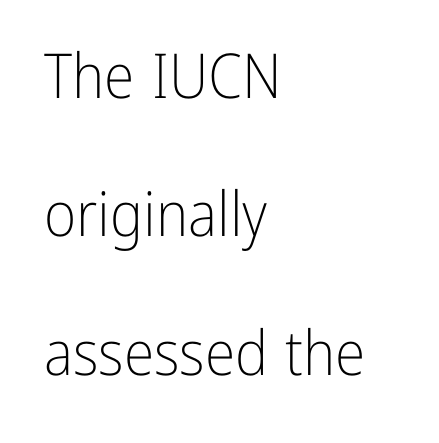
How are the letters spaced? Ordinarily, with no added tracking. This rendering uses left alignment, leaving the right contour irregular. You can tell it's not italic because the verticals are truly vertical. No letter is thick-stroked: the sample isn't bold. The baseline area is clear.
